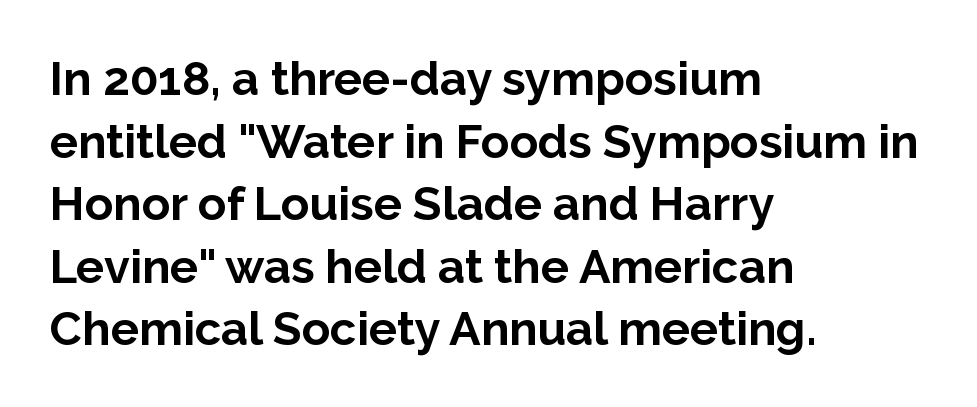
The image shows 47 px bold sans-serif type, upright; set left-aligned, normal line spacing (1.33x), normal letter spacing, not underlined; low stroke contrast and a medium x-height.
